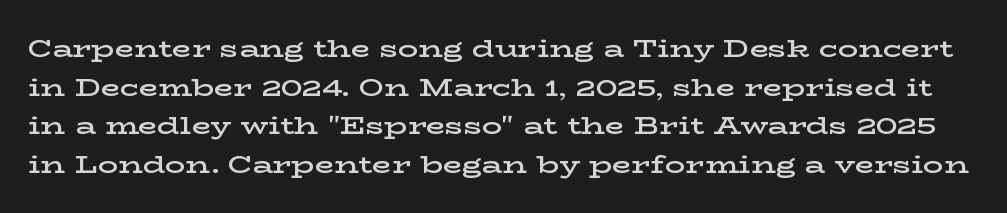
{"italic": "no", "bold": "semi", "underline": "no", "line_spacing": "normal", "line_spacing_ratio": 1.55, "letter_spacing": "normal", "letter_spacing_em": 0.0, "glyph_px": 25}
